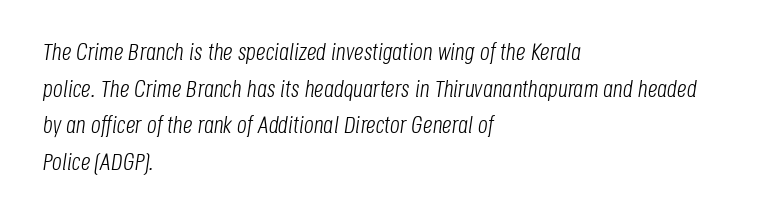
The image shows 24 px text type, italic (leaning right); set left-aligned, normal line spacing (1.53x), normal letter spacing, not underlined.
